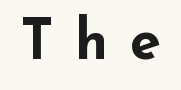
The image shows 56 px bold, wide sans-serif type, upright; set unusually wide letter spacing (+0.4 em), not underlined; low stroke contrast and a small x-height.
